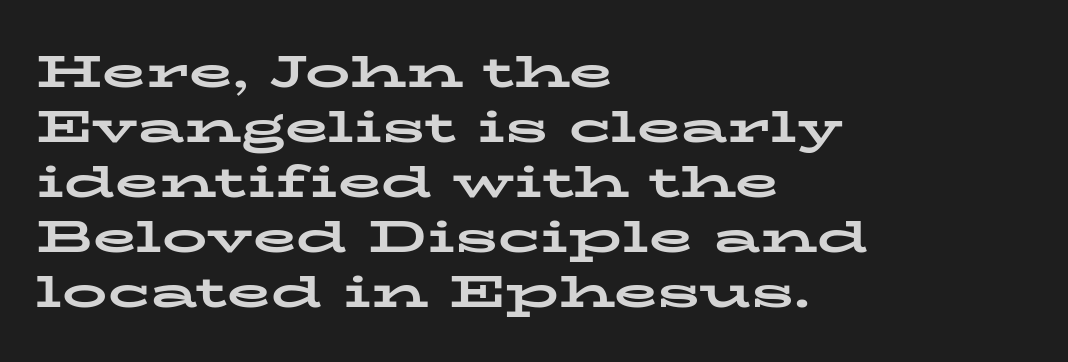
{"serif": "yes", "italic": "no", "bold": "yes", "weight": "bold", "width": "wide", "stroke_contrast": "low", "x_height": "medium", "monospaced": "no", "underline": "no", "align": "left", "line_spacing_ratio": 1.22, "letter_spacing": "normal", "letter_spacing_em": 0.0, "glyph_px": 45}
